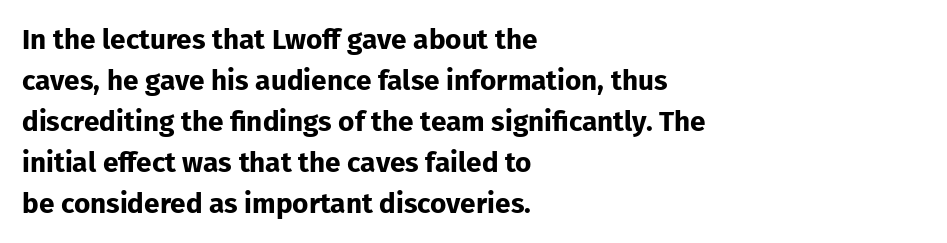
Between one letter and the next there's only the usual sliver of space. Beneath every word, the page is bare. If you drew a line through each stem, it would be perfectly vertical. Heavy-handed strokes throughout: this text is bold. The rendering uses natural spacing where letterforms have individual widths. Vertically, the passage feels balanced, rows spaced as you'd expect.
